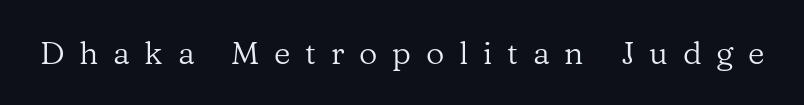
The image shows 32 px regular-weight serif type, upright; set unusually wide letter spacing (+0.46 em), not underlined; low stroke contrast and a medium x-height.
